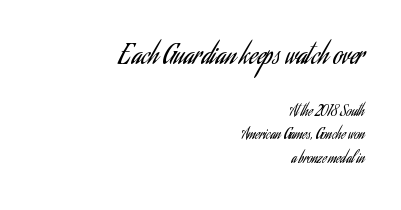
The image shows 26 px text type; set right-aligned, normal line spacing (1.69x), normal letter spacing, not underlined; the first (top) block is 1.86x larger.
